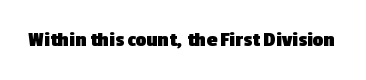
Q: Is the text bold? A: Yes.
Q: Is the text underlined? A: No.
Q: Is the spacing between letters normal or unusually wide? A: Normal.
